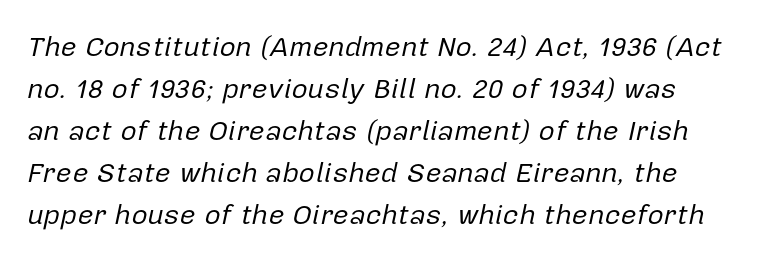
This sample has the flowing, uneven cadence of proportional lettering. Underline: absent. Italic? Definitely — the glyphs are oblique. The face looks like a standard text weight, possibly lighter. Nobody touched the tracking dial on this one. Horizontal bands of white between lines are of average thickness.
